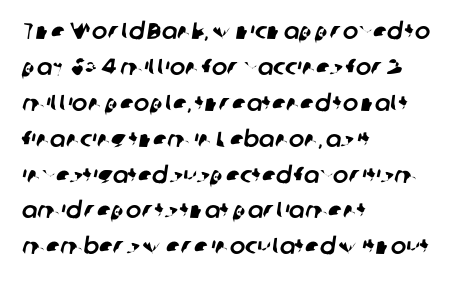
{"underline": "no", "align": "left", "line_spacing": "normal", "line_spacing_ratio": 1.56, "letter_spacing": "normal", "letter_spacing_em": 0.0, "glyph_px": 23}
